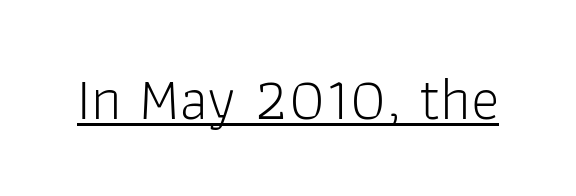
{"serif": "no", "italic": "no", "bold": "no", "weight": "light", "width": "normal", "stroke_contrast": "low", "x_height": "medium", "monospaced": "no", "underline": "yes", "letter_spacing": "normal", "letter_spacing_em": 0.0, "glyph_px": 60}
